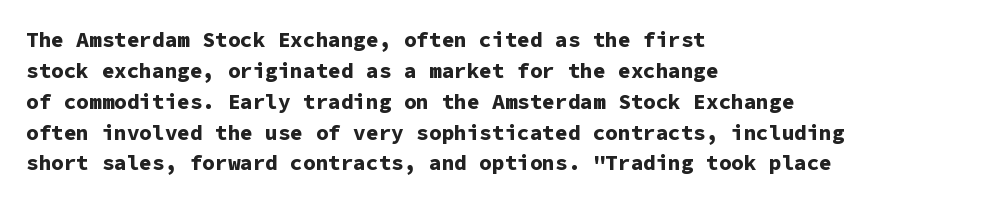
Q: Is the text bold? A: Yes.
Q: Is the text italic (slanted)? A: No, it is upright.
Q: Is the text underlined? A: No.
Q: How is the paragraph aligned? A: Left-aligned.
Q: Is the spacing between letters normal or unusually wide? A: Normal.
Q: Is the spacing between lines tight, normal or loose? A: Normal.
